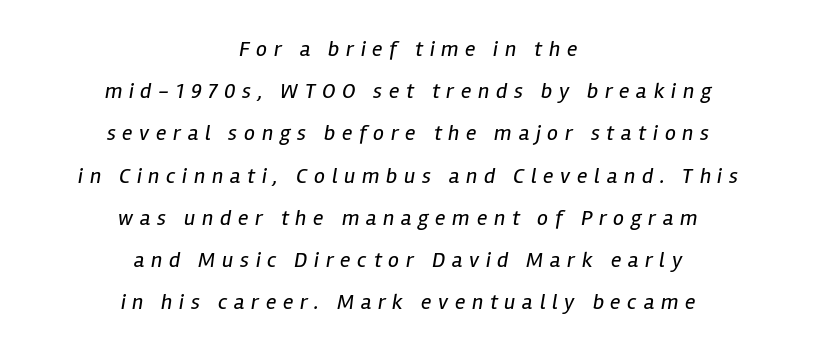
The image shows 22 px text type, italic (leaning right); set centered, loose line spacing (1.92x), unusually wide letter spacing (+0.3 em), not underlined.
